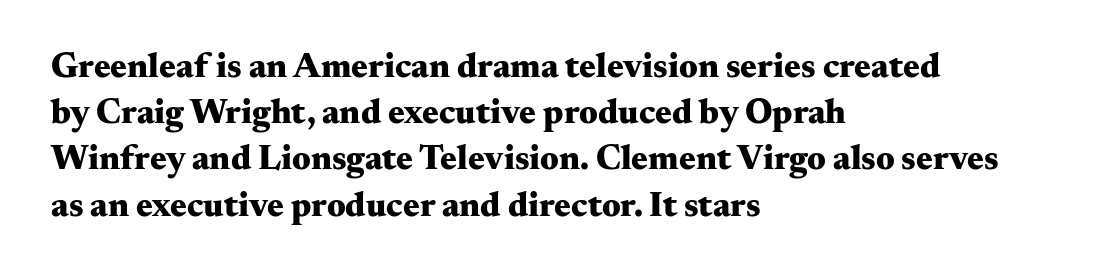
Q: Is the text bold? A: Yes.
Q: Is the text italic (slanted)? A: No, it is upright.
Q: Is the typeface a serif or a sans-serif typeface? A: Serif.
Q: Is the text underlined? A: No.
Q: How is the paragraph aligned? A: Left-aligned.
Q: Is the spacing between letters normal or unusually wide? A: Normal.
Q: Is the spacing between lines tight, normal or loose? A: Normal.
Q: Width (condensed, normal, or wide)? A: Wide.
Q: Stroke contrast? A: Medium.
Q: x-height? A: Small.
Q: Monospaced? A: No.
